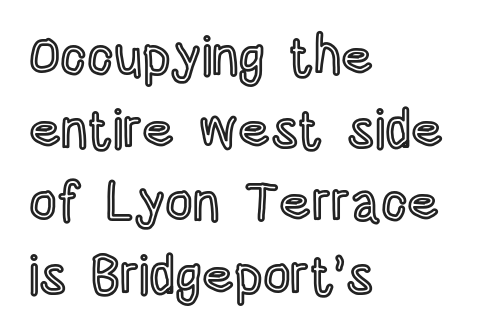
Line starts are locked; line ends wander. No extra tracking has been applied to these lines. A typesetter would call this proportional, since set widths differ per character. Is there much room between lines? A standard amount, neither cramped nor airy. In terms of posture, this sample is upright.
